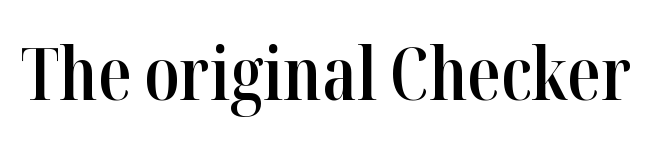
Q: Is the text bold? A: Semi-bold.
Q: Is the text italic (slanted)? A: No, it is upright.
Q: Is the typeface a serif or a sans-serif typeface? A: Serif.
Q: Is the text underlined? A: No.
Q: Is the spacing between letters normal or unusually wide? A: Normal.
Q: Width (condensed, normal, or wide)? A: Condensed.
Q: Stroke contrast? A: High.
Q: x-height? A: Medium.
Q: Monospaced? A: No.
